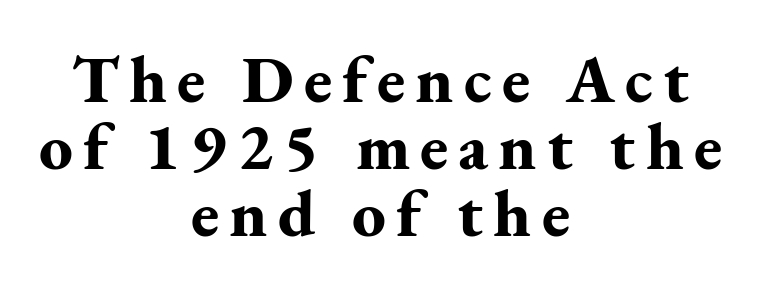
{"serif": "yes", "italic": "no", "bold": "yes", "weight": "bold", "width": "normal", "stroke_contrast": "medium", "x_height": "small", "monospaced": "no", "underline": "no", "align": "center", "line_spacing": "tight", "line_spacing_ratio": 1.0, "glyph_px": 67}
